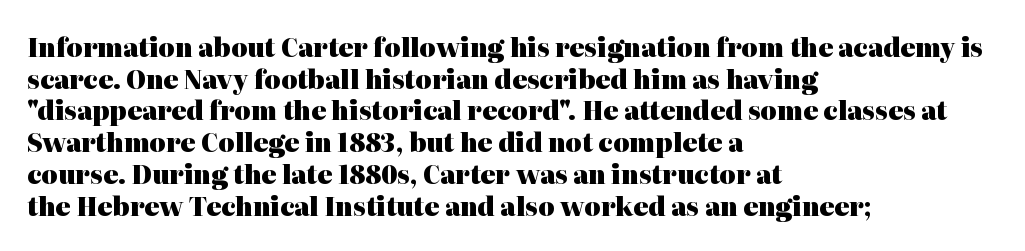
{"italic": "no", "bold": "yes", "underline": "no", "align": "left", "line_spacing": "normal", "line_spacing_ratio": 1.27, "letter_spacing": "normal", "letter_spacing_em": 0.0, "glyph_px": 25}
